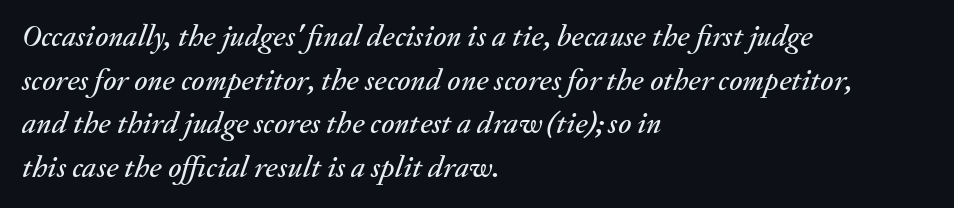
The image shows 31 px text type, italic (leaning right); set left-aligned, normal line spacing (1.41x), normal letter spacing, not underlined; medium stroke contrast and a small x-height.
